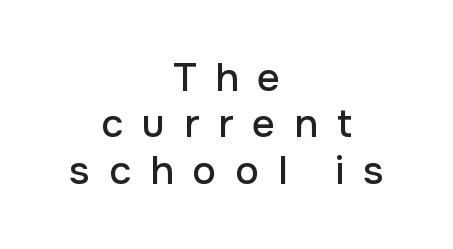
{"serif": "no", "italic": "no", "width": "normal", "stroke_contrast": "low", "x_height": "medium", "monospaced": "no", "underline": "no", "align": "center", "line_spacing_ratio": 1.16, "letter_spacing": "wide", "letter_spacing_em": 0.47, "glyph_px": 40}
